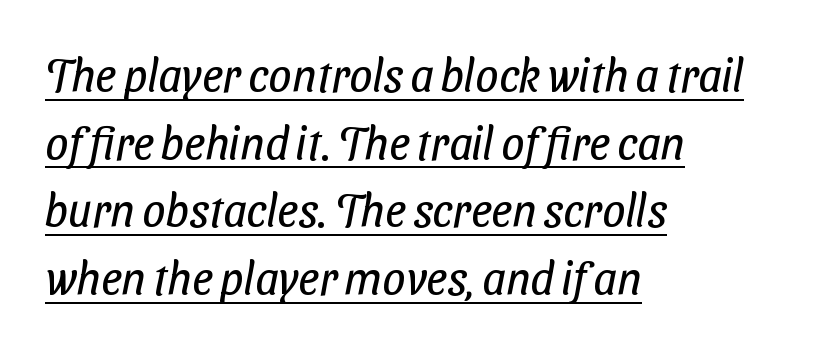
The image shows 46 px regular-weight, condensed sans-serif type; set left-aligned, normal line spacing (1.47x), normal letter spacing, underlined; low stroke contrast and a medium x-height.
